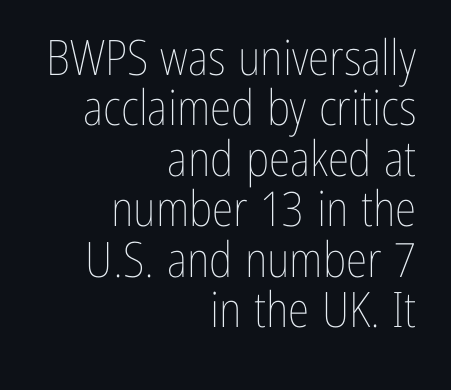
{"italic": "no", "bold": "no", "weight": "thin", "width": "condensed", "stroke_contrast": "low", "x_height": "medium", "monospaced": "no", "underline": "no", "align": "right", "line_spacing": "tight", "line_spacing_ratio": 1.03, "letter_spacing": "normal", "letter_spacing_em": 0.0, "glyph_px": 49}
